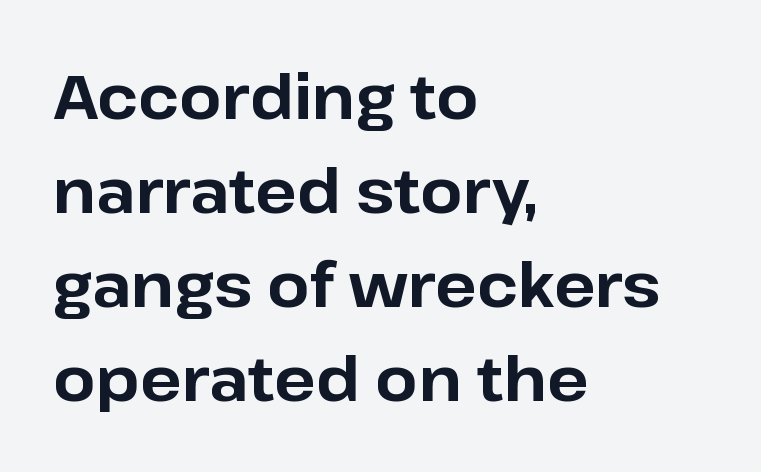
The image shows 61 px bold sans-serif type, upright; set left-aligned, normal line spacing (1.54x), normal letter spacing, not underlined; low stroke contrast and a medium x-height.
